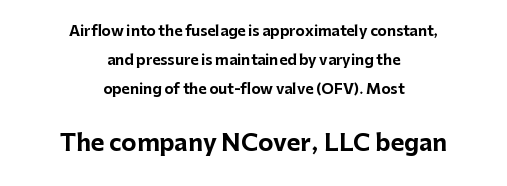
{"italic": "no", "bold": "yes", "underline": "no", "align": "center", "line_spacing": "loose", "line_spacing_ratio": 2.07, "letter_spacing": "normal", "letter_spacing_em": 0.0, "larger_block": "second", "size_ratio": 1.64, "glyph_px": 23}
